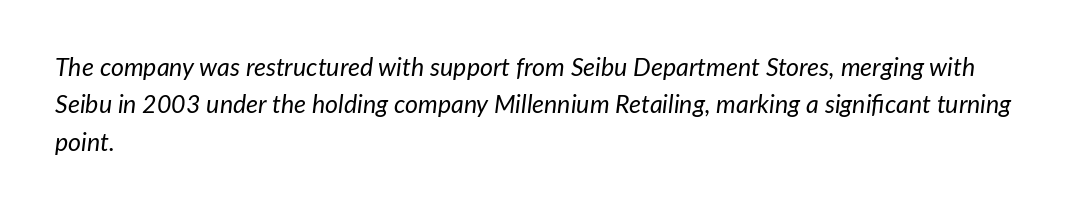
Nobody touched the tracking dial on this one. The font is comparable to plain body text, perhaps lighter. Quick note: interline space is typical. Descender tails drop into unmarked territory. An italicized treatment has been applied to the whole sample. The text block is weighted toward the left margin, trailing off unevenly rightward.
